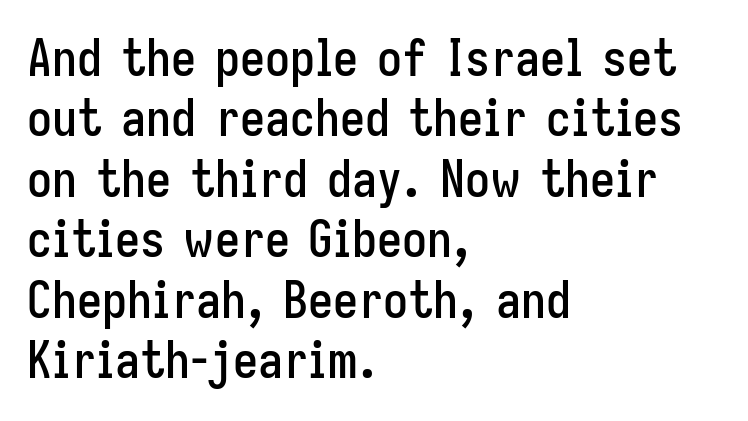
The image shows 50 px condensed sans-serif type, upright; set left-aligned, line spacing 1.21x, normal letter spacing, not underlined; low stroke contrast and a medium x-height.
